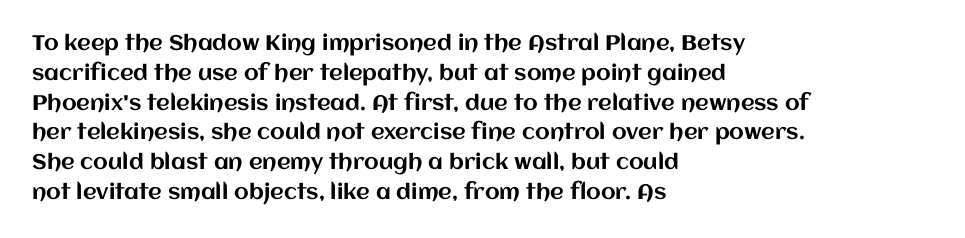
Which margin do the lines hug? The left one — the right edge is uneven. The letters stand upright; this is a roman face. Any mark beneath the type? The region is blank. The space between consecutive lines is moderate. No extra tracking has been applied to these lines.
